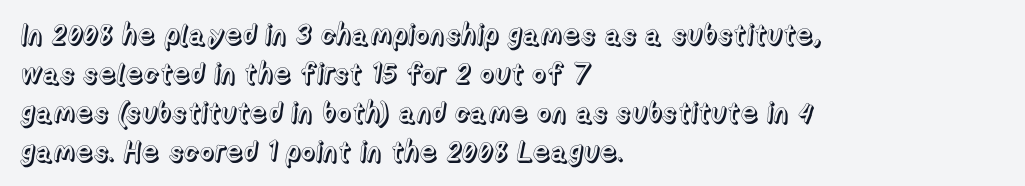
The image shows 28 px text type; set left-aligned, normal line spacing (1.39x), normal letter spacing, not underlined; a medium x-height.
